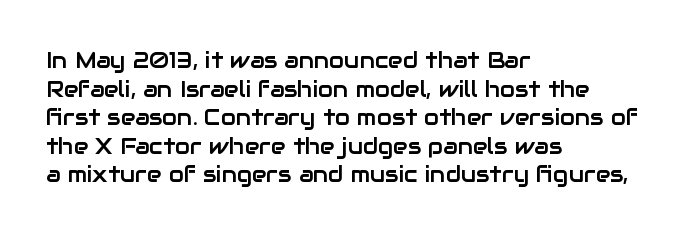
{"italic": "no", "underline": "no", "align": "left", "line_spacing": "normal", "line_spacing_ratio": 1.3, "letter_spacing": "normal", "letter_spacing_em": 0.0, "glyph_px": 22}
